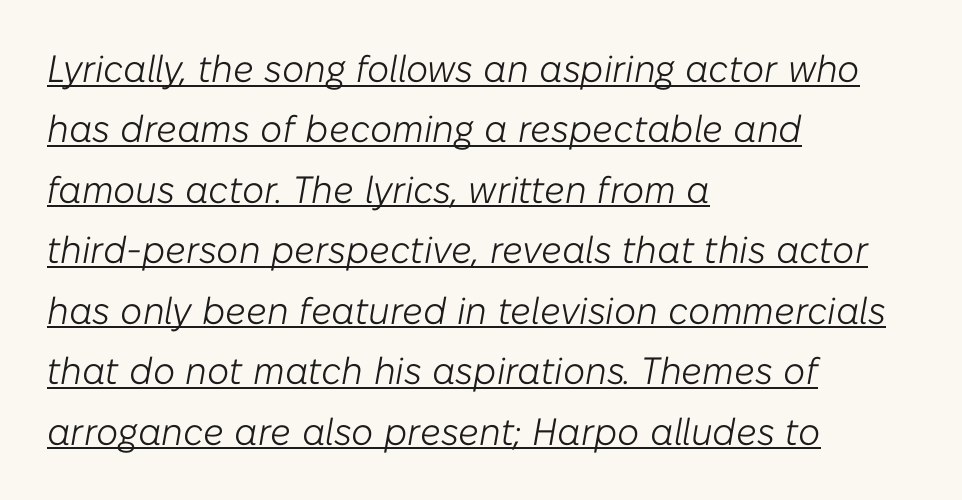
The passage shown is not bold in any degree. Think of a printed novel: that variable character pitch is what you see here. Line spacing here is normal. The glyphs look as if they've been sheared to an angle. Caption: standard tracking, unaltered.
